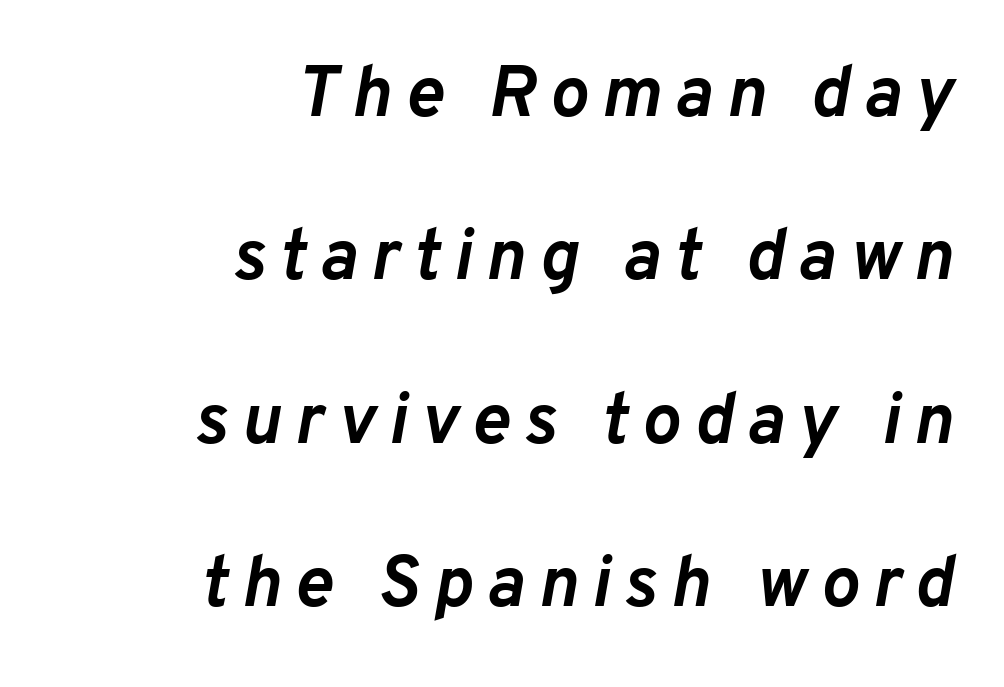
The rendering uses natural spacing where letterforms have individual widths. Rows of type keep a wide berth in the vertical direction. Designer's note — italics engaged. Quick note: underline off.
